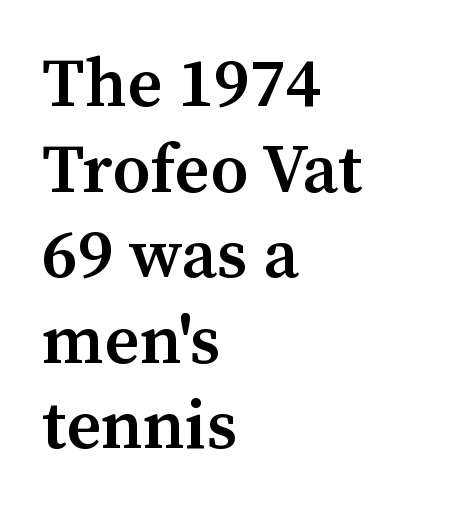
{"serif": "yes", "italic": "no", "bold": "semi", "weight": "semibold", "width": "normal", "stroke_contrast": "medium", "x_height": "medium", "monospaced": "no", "underline": "no", "align": "left", "line_spacing_ratio": 1.24, "letter_spacing": "normal", "letter_spacing_em": 0.0, "glyph_px": 69}
